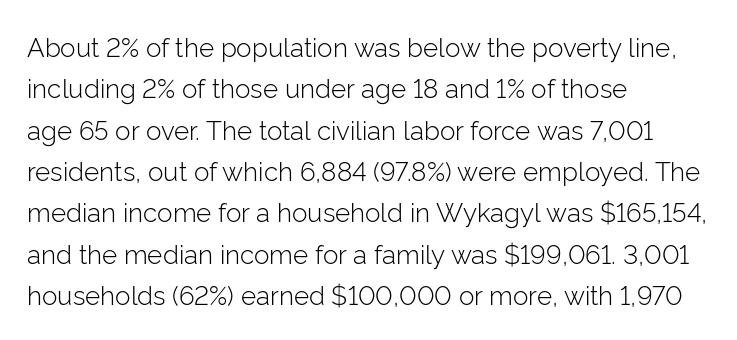
The image shows 26 px text type, upright; set left-aligned, normal line spacing (1.59x), normal letter spacing, not underlined.
